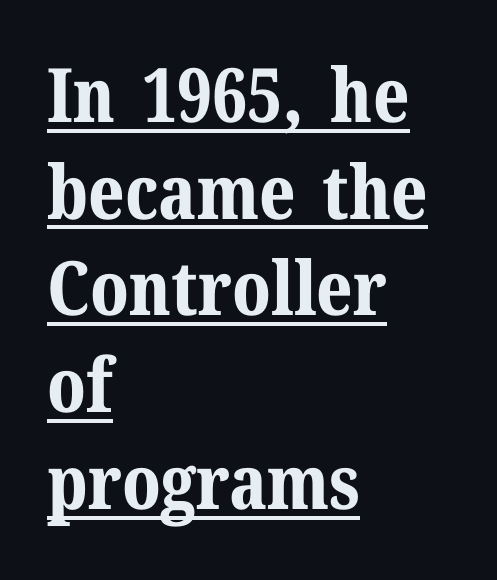
Q: Is the text bold? A: Yes.
Q: Is the text italic (slanted)? A: No, it is upright.
Q: Is the typeface a serif or a sans-serif typeface? A: Serif.
Q: Is the text underlined? A: Yes.
Q: How is the paragraph aligned? A: Left-aligned.
Q: Is the spacing between letters normal or unusually wide? A: Normal.
Q: Is the spacing between lines tight, normal or loose? A: Normal.
Q: Width (condensed, normal, or wide)? A: Normal.
Q: Stroke contrast? A: Medium.
Q: x-height? A: Medium.
Q: Monospaced? A: No.
